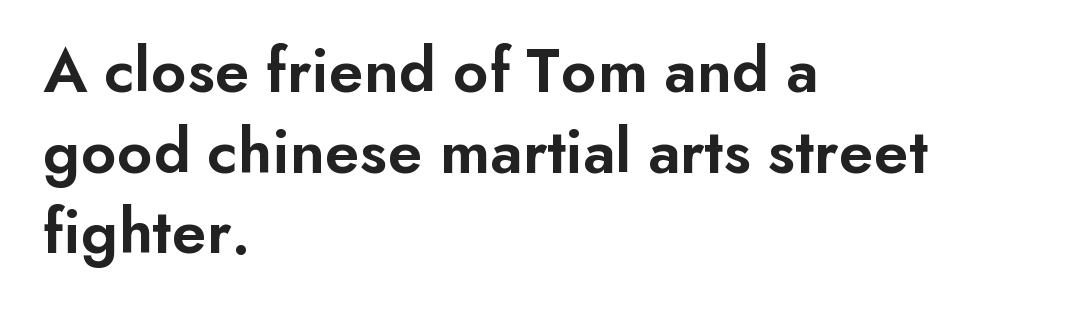
Is the letter spacing exaggerated? No — it looks like the ordinary default. The paragraph has a hard left edge and a soft right edge. Descenders hang freely into open space. Font category for this specimen: sans-serif. The lettering holds an erect, upright posture throughout.
